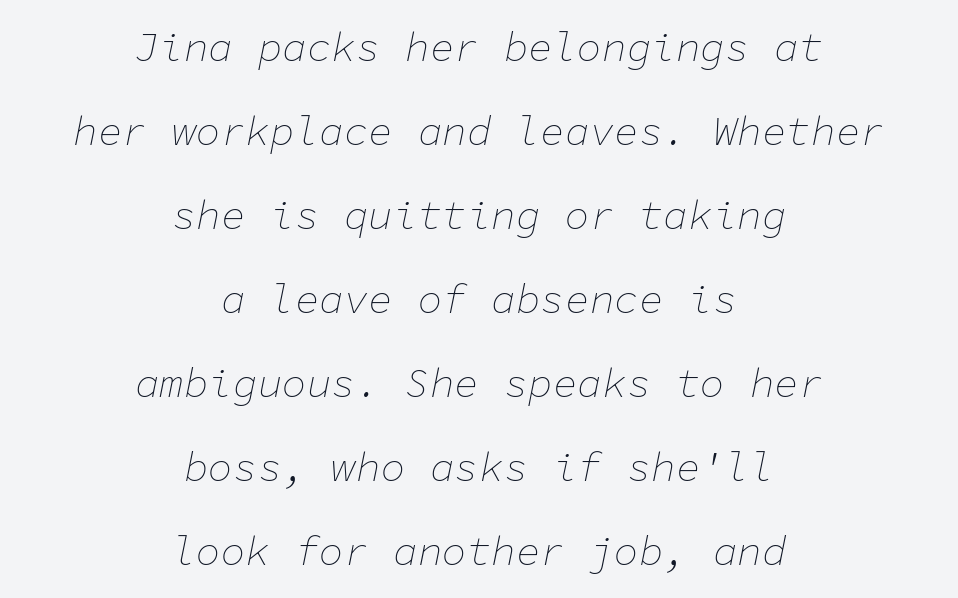
The image shows 41 px thin type, italic (leaning right), monospaced; set centered, loose line spacing (2.05x), normal letter spacing, not underlined; low stroke contrast and a medium x-height.
